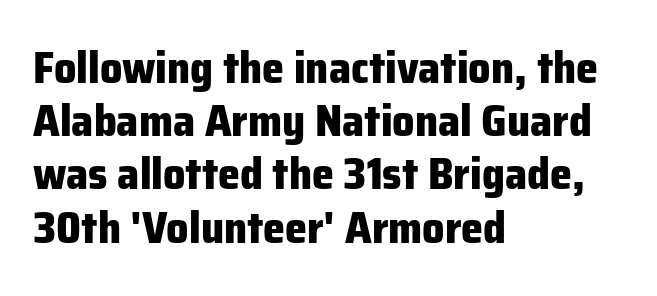
{"serif": "no", "italic": "no", "bold": "yes", "weight": "heavy", "width": "normal", "stroke_contrast": "low", "x_height": "medium", "monospaced": "no", "underline": "no", "align": "left", "line_spacing_ratio": 1.21, "letter_spacing": "normal", "letter_spacing_em": 0.0, "glyph_px": 44}
